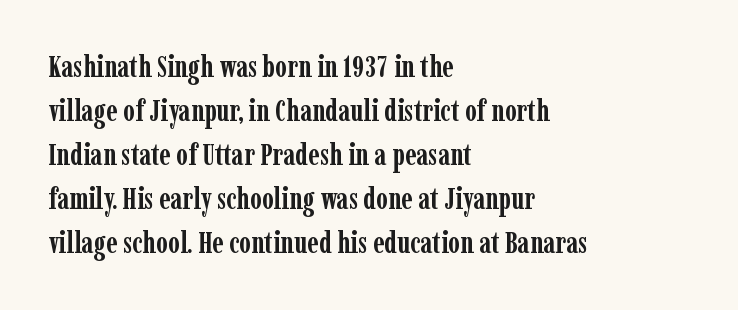
The image shows 30 px semibold, condensed serif type, upright; set left-aligned, normal line spacing (1.47x), normal letter spacing, not underlined; low stroke contrast and a medium x-height.
